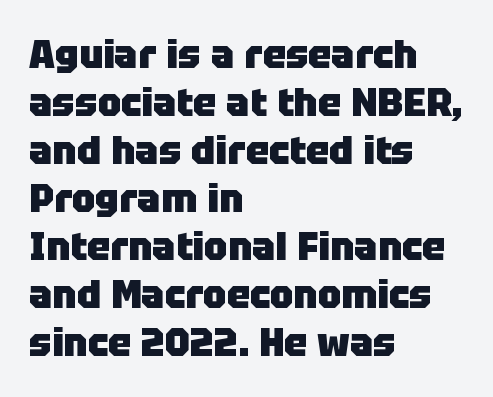
{"serif": "no", "italic": "no", "bold": "yes", "weight": "heavy", "width": "normal", "stroke_contrast": "low", "x_height": "large", "monospaced": "no", "underline": "no", "align": "left", "line_spacing_ratio": 1.23, "letter_spacing": "normal", "letter_spacing_em": 0.0, "glyph_px": 39}
